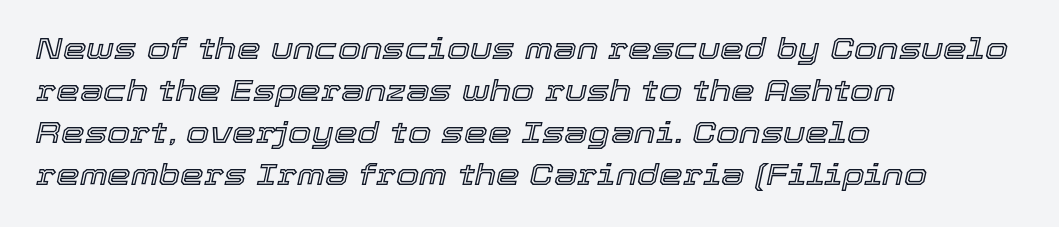
The image shows 30 px text type, italic (leaning right); set left-aligned, normal line spacing (1.4x), normal letter spacing, not underlined; a medium x-height.
